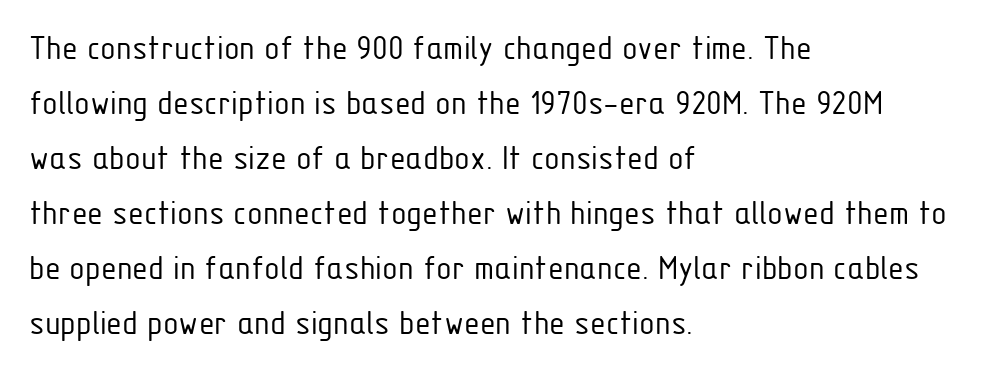
{"serif": "no", "italic": "no", "bold": "no", "weight": "light", "width": "condensed", "stroke_contrast": "low", "x_height": "medium", "monospaced": "no", "underline": "no", "align": "left", "line_spacing": "normal", "line_spacing_ratio": 1.53, "letter_spacing": "normal", "letter_spacing_em": 0.0, "glyph_px": 36}
